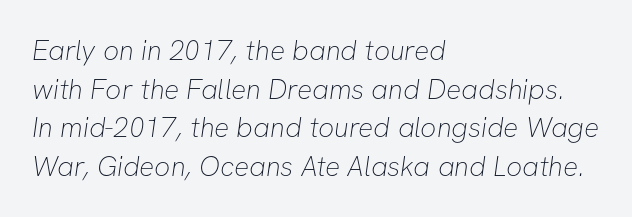
The image shows 28 px thin sans-serif type; set left-aligned, normal line spacing (1.38x), normal letter spacing, not underlined; low stroke contrast and a medium x-height.
